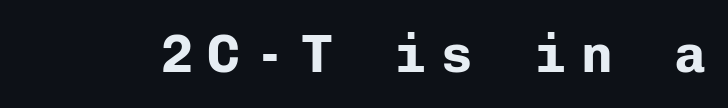
Q: Is the text bold? A: Yes.
Q: Is the text italic (slanted)? A: No, it is upright.
Q: Is the typeface a serif or a sans-serif typeface? A: Sans-serif.
Q: Is the text underlined? A: No.
Q: Is the spacing between letters normal or unusually wide? A: Unusually wide.
Q: Width (condensed, normal, or wide)? A: Normal.
Q: Stroke contrast? A: Low.
Q: x-height? A: Medium.
Q: Monospaced? A: Yes.
